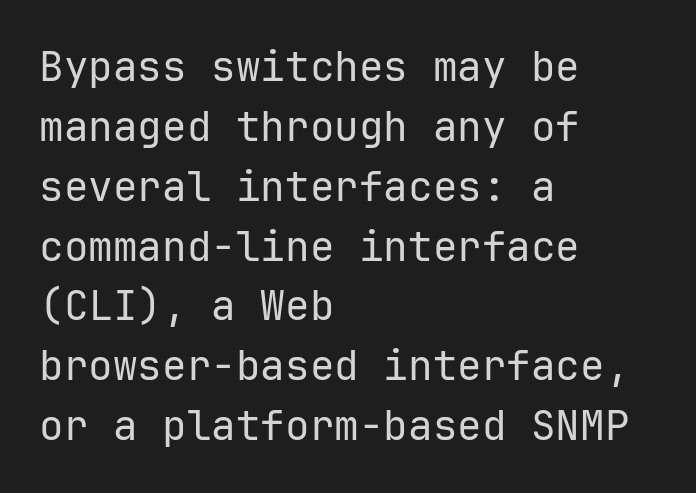
The letters march in equal steps, a hallmark of fixed-pitch type. Alignment: flush left. The specimen reads as upright at a glance. The gap between lines stays unmarked. A light-to-regular cut is what we see here.
